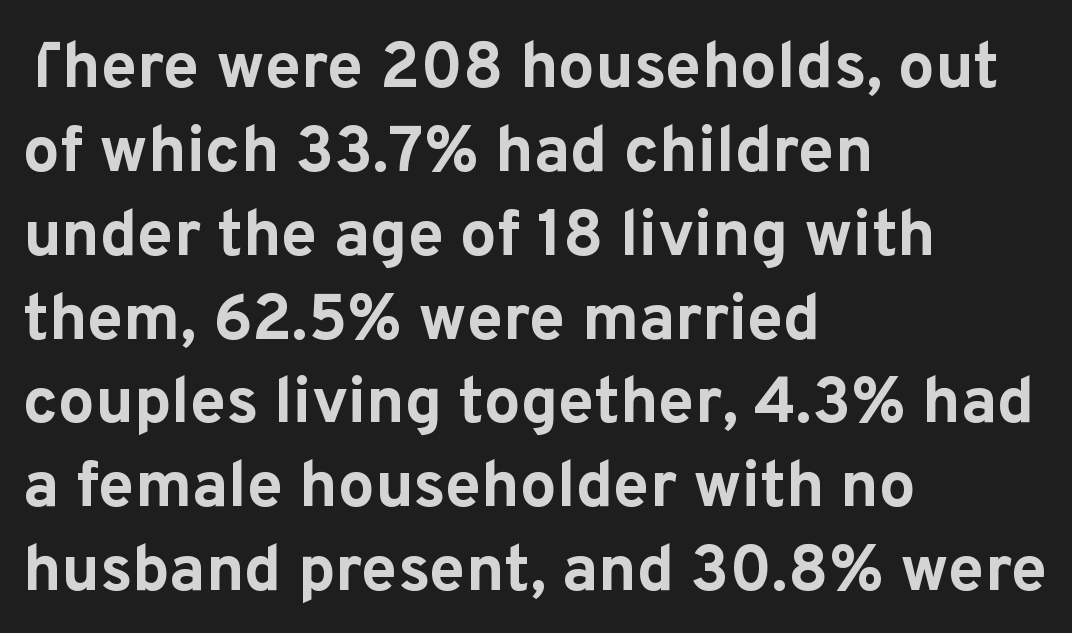
The image shows 65 px bold sans-serif type, upright; set left-aligned, normal line spacing (1.29x), normal letter spacing, not underlined; low stroke contrast and a medium x-height.
